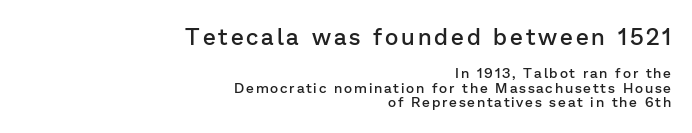
The image shows 23 px text type, upright; set right-aligned, tight line spacing (1.04x), not underlined; the first (top) block is 1.64x larger.
